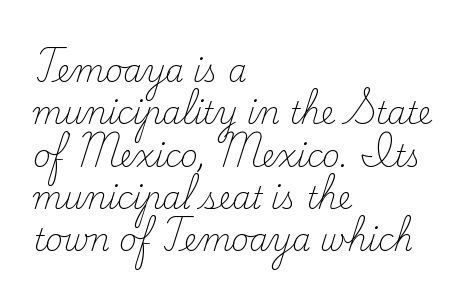
Honestly, there is no underline to notice here at all. You could call the tracking neutral — neither tight nor loose. Looks like regular typesetting: each glyph gets only the width it needs. The vertical gap from one line to the next is medium.
